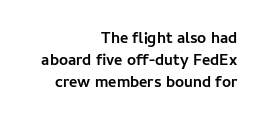
The image shows 20 px text type, upright; set right-aligned, tight line spacing (1.09x), normal letter spacing, not underlined.
